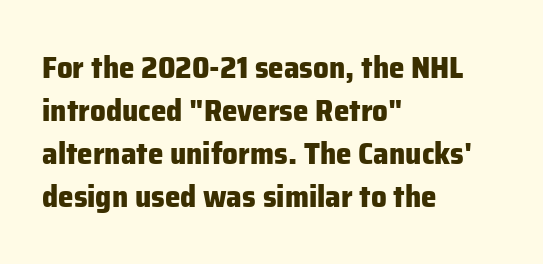
Q: Is the text bold? A: Yes.
Q: Is the text italic (slanted)? A: No, it is upright.
Q: Is the typeface a serif or a sans-serif typeface? A: Sans-serif.
Q: Is the text underlined? A: No.
Q: How is the paragraph aligned? A: Left-aligned.
Q: Is the spacing between letters normal or unusually wide? A: Normal.
Q: Is the spacing between lines tight, normal or loose? A: Normal.
Q: Width (condensed, normal, or wide)? A: Normal.
Q: Stroke contrast? A: Low.
Q: x-height? A: Medium.
Q: Monospaced? A: No.
